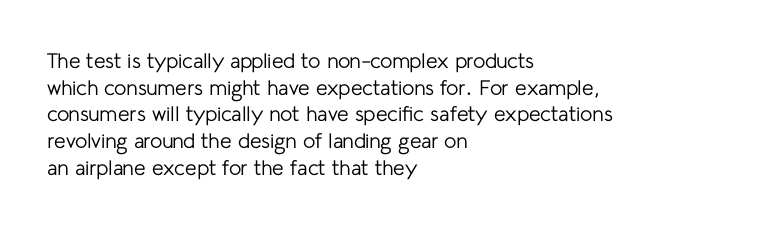
The image shows 21 px text type, upright; set left-aligned, normal line spacing (1.27x), normal letter spacing, not underlined.
